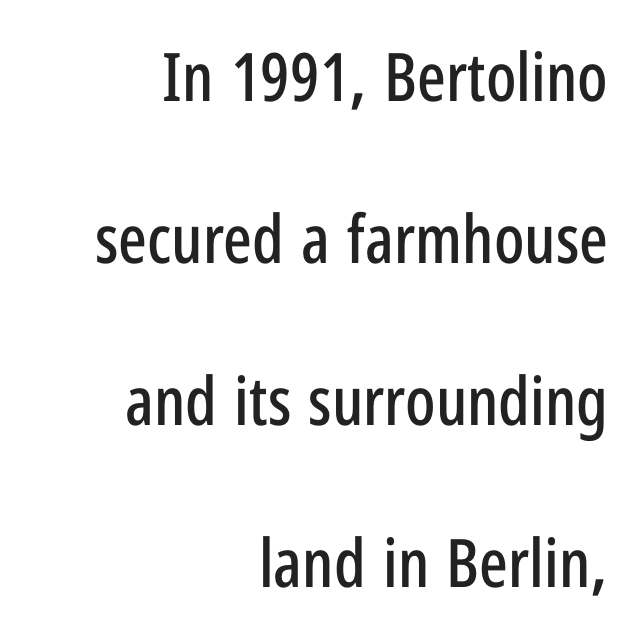
{"serif": "no", "italic": "no", "width": "condensed", "stroke_contrast": "low", "x_height": "medium", "monospaced": "no", "underline": "no", "align": "right", "line_spacing": "loose", "line_spacing_ratio": 2.42, "letter_spacing": "normal", "letter_spacing_em": 0.0, "glyph_px": 67}
